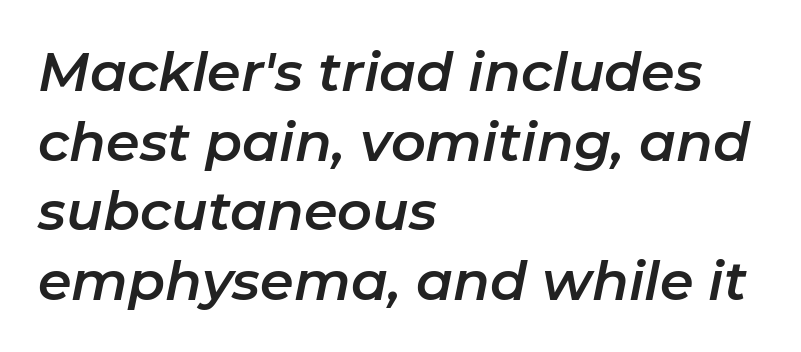
Q: Is the text italic (slanted)? A: Yes, it leans right by about 11 degrees.
Q: Is the text underlined? A: No.
Q: How is the paragraph aligned? A: Left-aligned.
Q: Is the spacing between letters normal or unusually wide? A: Normal.
Q: Is the spacing between lines tight, normal or loose? A: Normal.
Q: Width (condensed, normal, or wide)? A: Normal.
Q: Stroke contrast? A: Low.
Q: x-height? A: Medium.
Q: Monospaced? A: No.
